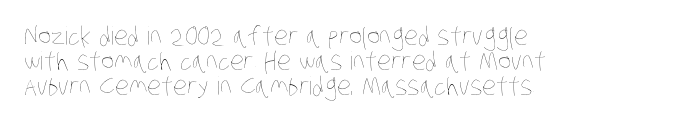
The image shows 25 px text type; set left-aligned, tight line spacing (1.01x), normal letter spacing, not underlined.
